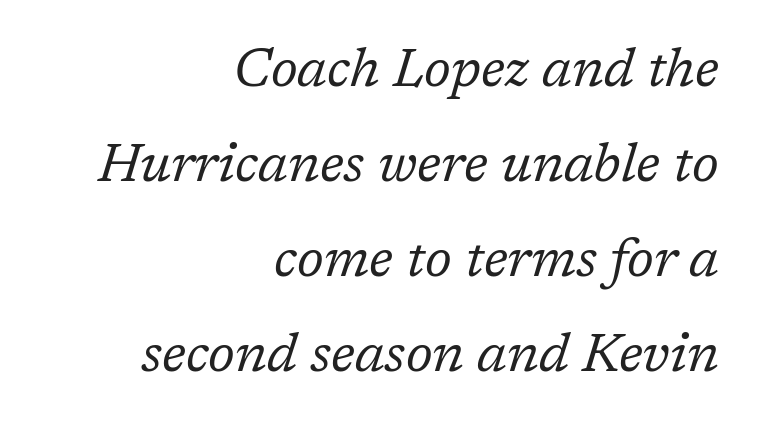
Words float on clear page, feet unadorned. Stroke terminals: seriffed. A typesetter would call this zero additional tracking. Is the block centered? No — it sits flush against the right margin.
